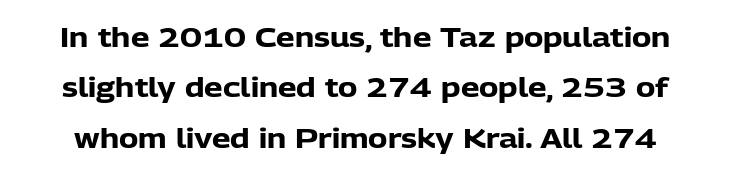
The glyphs have the mass of a bold cut. One glance says open: line gaps are wider than usual. Characters remain perfectly vertical along every line. The passage shown is not underscored anywhere. Look at the tracking — it's just the regular setting, nothing added.
